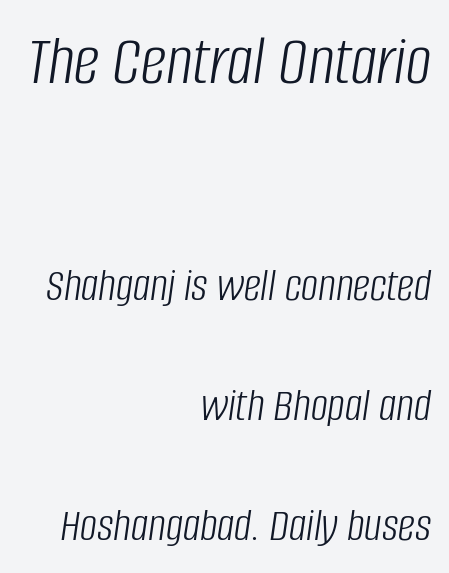
You could call the tracking neutral — neither tight nor loose. Unmarked baselines from the first word to the last. Think of a printed novel: that variable character pitch is what you see here. The paragraph has a hard right edge and a soft left edge. Slanted lettering throughout.
